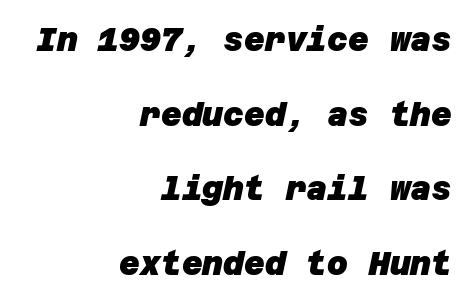
{"serif": "no", "bold": "yes", "weight": "heavy", "width": "normal", "stroke_contrast": "low", "x_height": "large", "underline": "no", "align": "right", "line_spacing": "loose", "line_spacing_ratio": 2.33, "letter_spacing": "normal", "letter_spacing_em": 0.0, "glyph_px": 32}
